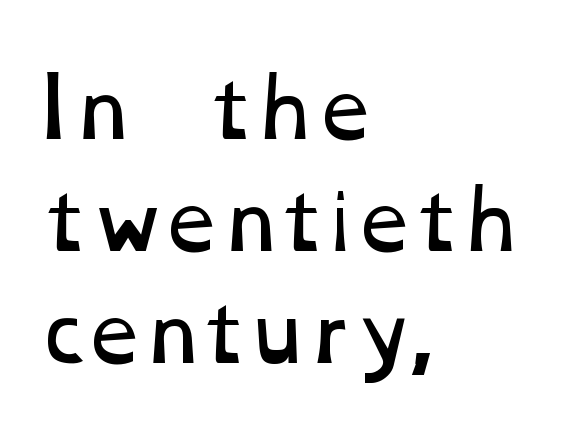
Varying glyph widths throughout — classic text-font behaviour. How would I describe the line gaps? Plain and ordinary. Reading down the block, your eye returns to a fixed left position each line. Short note: letters normally spaced. Letters rest on an invisible, unmarked baseline.
